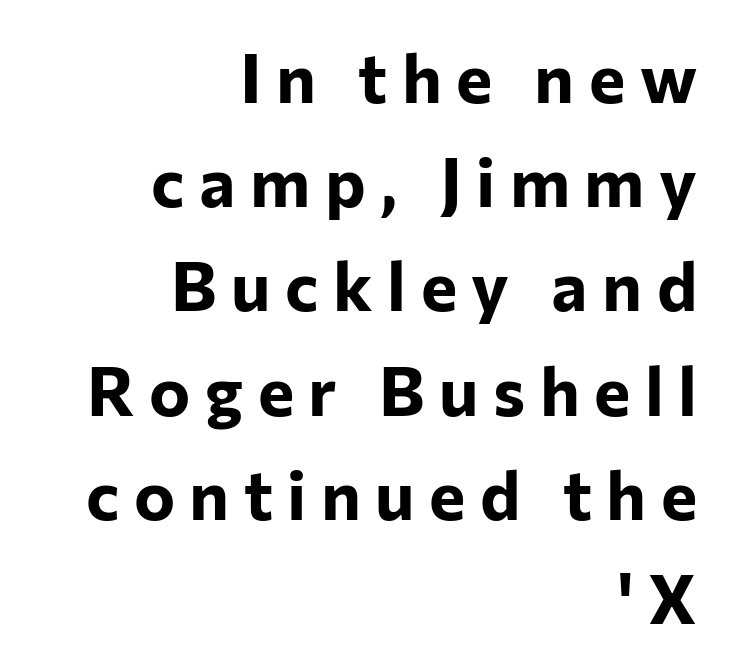
The image shows 69 px bold sans-serif type, upright; set right-aligned, normal line spacing (1.51x), unusually wide letter spacing (+0.21 em), not underlined; low stroke contrast and a medium x-height.
